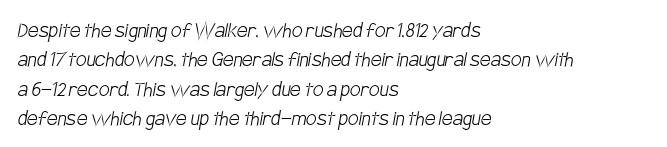
Q: Is the text bold? A: No.
Q: Is the text underlined? A: No.
Q: How is the paragraph aligned? A: Left-aligned.
Q: Is the spacing between letters normal or unusually wide? A: Normal.
